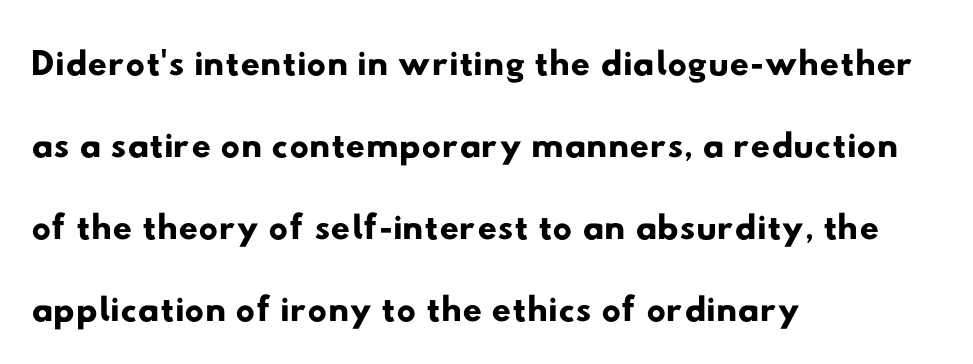
The image shows 54 px wide sans-serif type; set left-aligned, normal line spacing (1.52x), normal letter spacing, not underlined; low stroke contrast and a small x-height.
